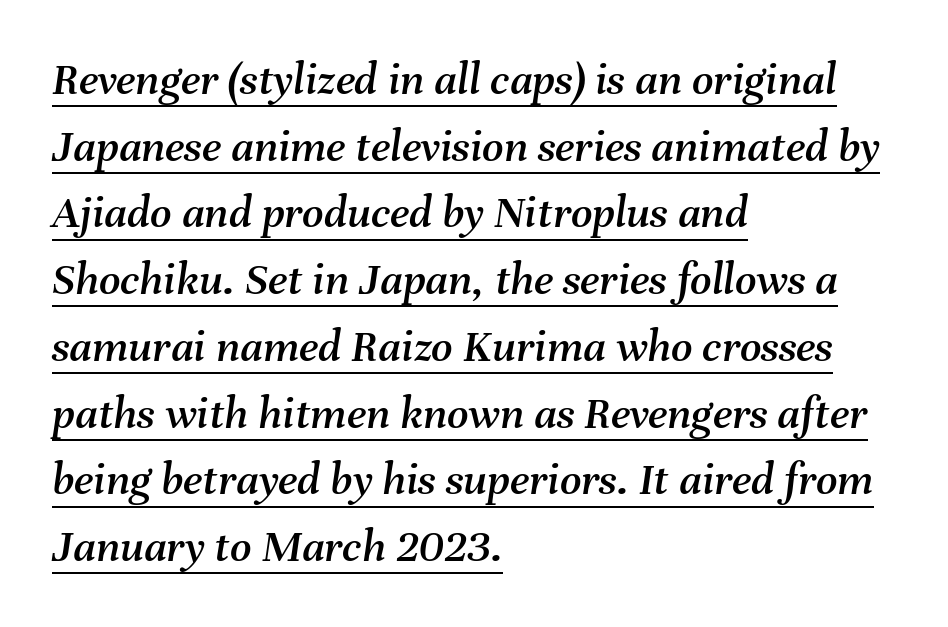
The image shows 47 px text type, italic (leaning right); set left-aligned, normal line spacing (1.42x), normal letter spacing, underlined; medium stroke contrast and a medium x-height.
